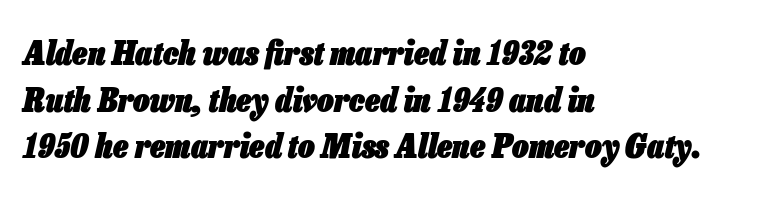
Q: Is the text bold? A: Yes.
Q: Is the text italic (slanted)? A: Yes, it leans right by about 13 degrees.
Q: Is the text underlined? A: No.
Q: How is the paragraph aligned? A: Left-aligned.
Q: Is the spacing between letters normal or unusually wide? A: Normal.
Q: Is the spacing between lines tight, normal or loose? A: Normal.
Q: Width (condensed, normal, or wide)? A: Condensed.
Q: Stroke contrast? A: Low.
Q: x-height? A: Medium.
Q: Monospaced? A: No.
